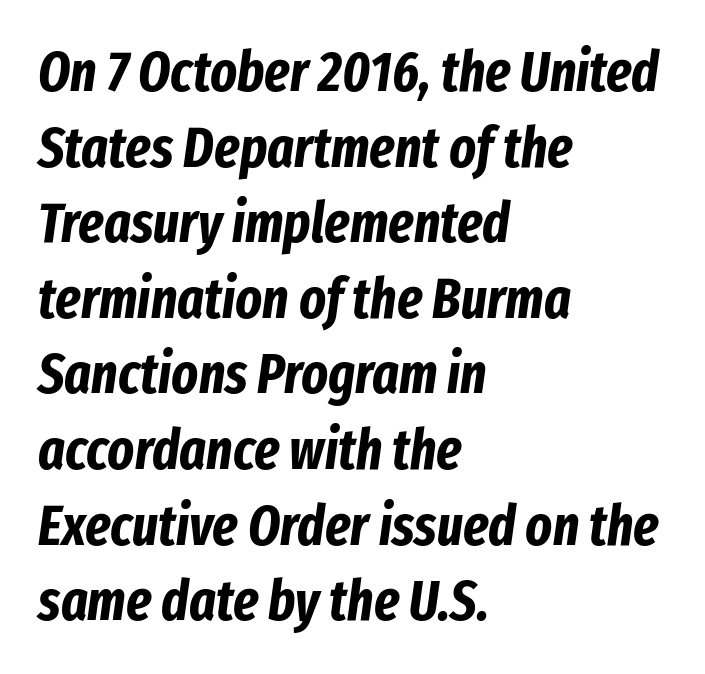
{"italic": "yes", "lean": "right", "slant_degrees": 8, "bold": "yes", "weight": "bold", "width": "condensed", "stroke_contrast": "low", "x_height": "medium", "monospaced": "no", "underline": "no", "align": "left", "line_spacing": "normal", "line_spacing_ratio": 1.35, "letter_spacing": "normal", "letter_spacing_em": 0.0, "glyph_px": 56}
